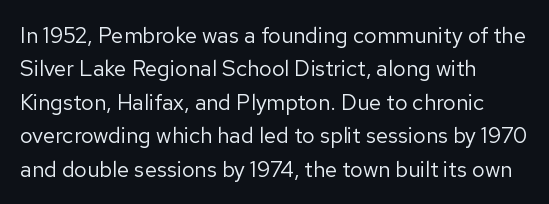
{"italic": "no", "bold": "no", "underline": "no", "align": "left", "line_spacing": "normal", "line_spacing_ratio": 1.52, "letter_spacing": "normal", "letter_spacing_em": 0.0, "glyph_px": 22}
